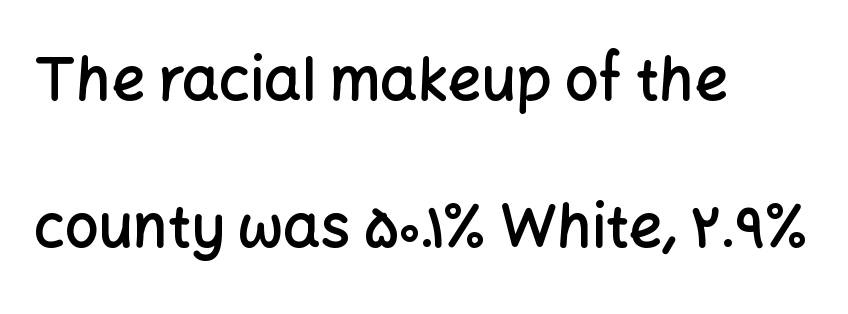
The image shows 59 px semibold sans-serif type, upright; set left-aligned, loose line spacing (2.49x), normal letter spacing, not underlined; low stroke contrast and a medium x-height.
